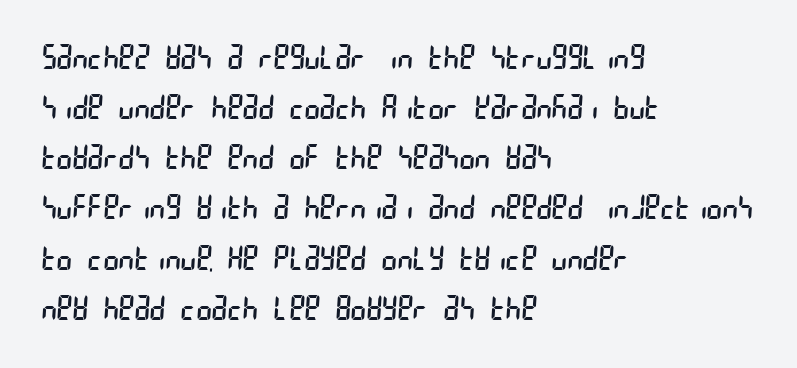
{"serif": "no", "bold": "no", "weight": "regular", "width": "condensed", "stroke_contrast": "low", "x_height": "large", "underline": "no", "align": "left", "line_spacing": "normal", "line_spacing_ratio": 1.52, "letter_spacing": "normal", "letter_spacing_em": 0.0, "glyph_px": 33}
